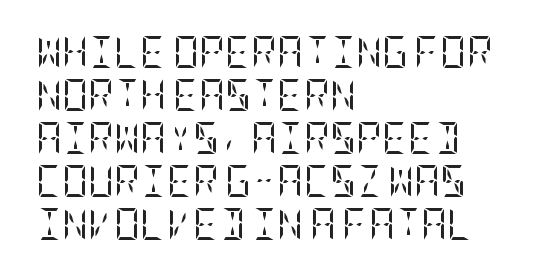
Counters stay open thanks to moderate or lighter strokes. The leading is moderate, giving the passage an even texture. To sum up the face: it has serifs. Left-aligned paragraph, ragged on the right.
